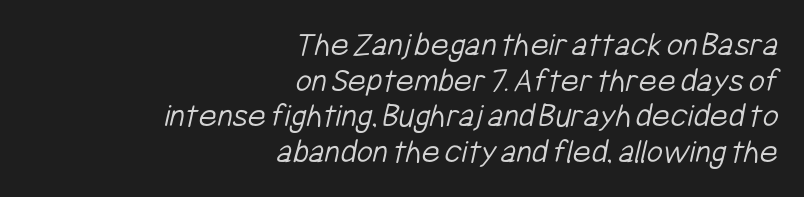
Q: Is the text bold? A: No.
Q: Is the typeface a serif or a sans-serif typeface? A: Sans-serif.
Q: Is the text underlined? A: No.
Q: How is the paragraph aligned? A: Right-aligned.
Q: Is the spacing between letters normal or unusually wide? A: Normal.
Q: Is the spacing between lines tight, normal or loose? A: Tight.
Q: Width (condensed, normal, or wide)? A: Condensed.
Q: Stroke contrast? A: Low.
Q: x-height? A: Medium.
Q: Monospaced? A: No.
